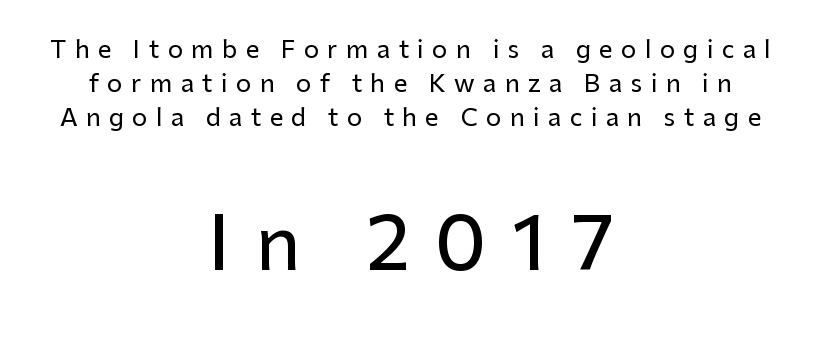
The image shows 73 px sans-serif type, upright; set centered, normal line spacing (1.42x), unusually wide letter spacing (+0.35 em), not underlined; the second (bottom) block is 3.04x larger; low stroke contrast and a medium x-height.
